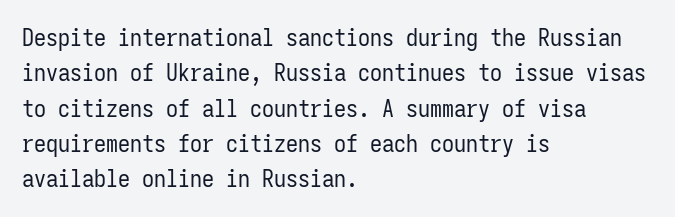
The image shows 24 px text type, upright; set left-aligned, normal line spacing (1.47x), normal letter spacing, not underlined.
